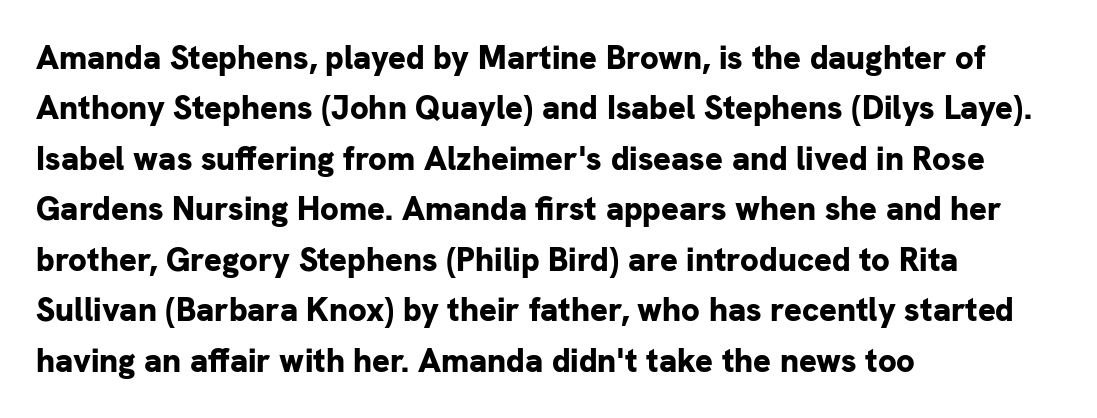
The image shows 33 px bold sans-serif type, upright; set left-aligned, normal line spacing (1.53x), normal letter spacing, not underlined; low stroke contrast and a medium x-height.
